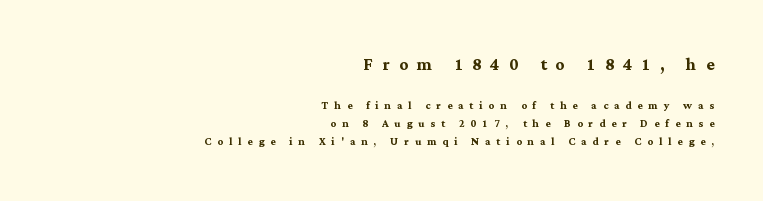
If you drew a line through each stem, it would be perfectly vertical. What weight is shown? A full bold with thick strokes. Large over small — that's the arrangement of the two blocks here. The typesetter chose a ragged-left arrangement here.
